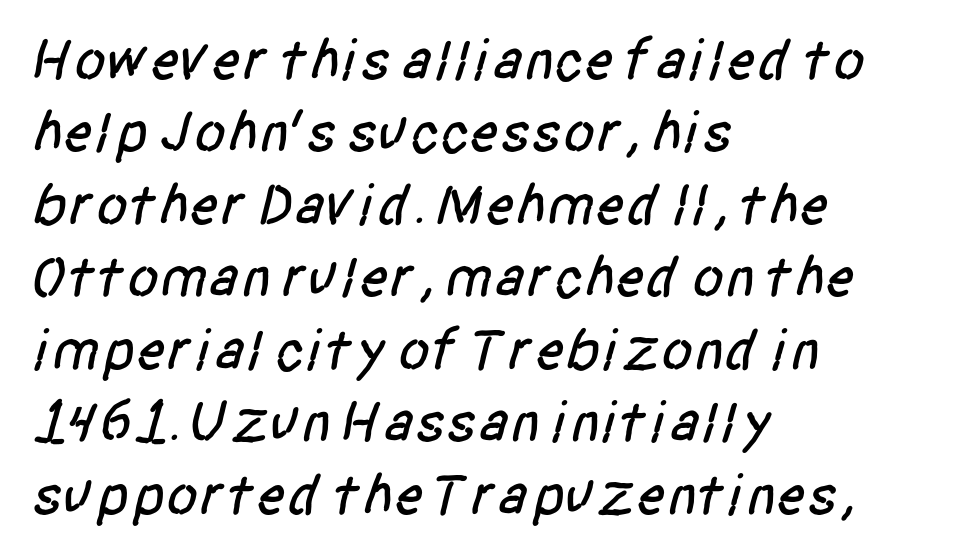
The image shows 58 px condensed sans-serif type; set left-aligned, normal line spacing (1.25x), normal letter spacing, not underlined; low stroke contrast and a large x-height.
